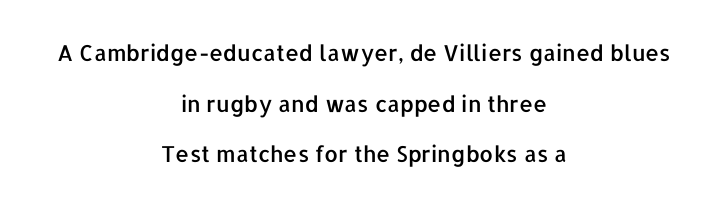
One glance says open: line gaps are wider than usual. Where is the straight margin? There isn't one; the lines are centered. Is the letter spacing exaggerated? No — it looks like the ordinary default. Check the space under the baseline: it is left empty.
